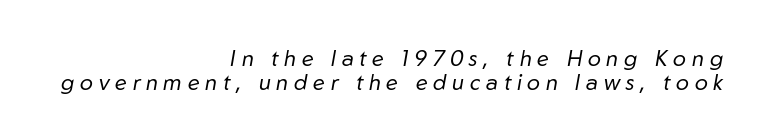
{"italic": "yes", "lean": "right", "slant_degrees": 10, "bold": "no", "underline": "no", "align": "right", "line_spacing": "tight", "line_spacing_ratio": 1.1, "letter_spacing": "wide", "letter_spacing_em": 0.26, "glyph_px": 22}
